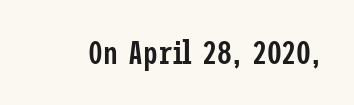
Here the glyphs are tracked normally, forming tight word shapes. Weight: semibold (demi). Examine the stroke ends and you'll find no serifs. Every character sits straight up, as roman type does.
